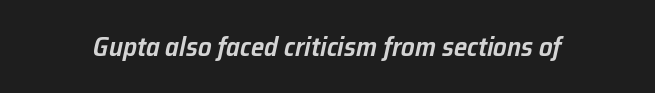
You could call the tracking neutral — neither tight nor loose. The passage shown is not underscored anywhere. These lines were composed using italics. Its strokes are somewhat broadened, the hallmark of semibold type.
